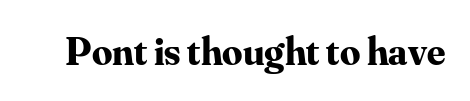
Q: Is the text bold? A: Yes.
Q: Is the text italic (slanted)? A: No, it is upright.
Q: Is the typeface a serif or a sans-serif typeface? A: Serif.
Q: Is the text underlined? A: No.
Q: Is the spacing between letters normal or unusually wide? A: Normal.
Q: Width (condensed, normal, or wide)? A: Normal.
Q: Stroke contrast? A: Medium.
Q: x-height? A: Small.
Q: Monospaced? A: No.
